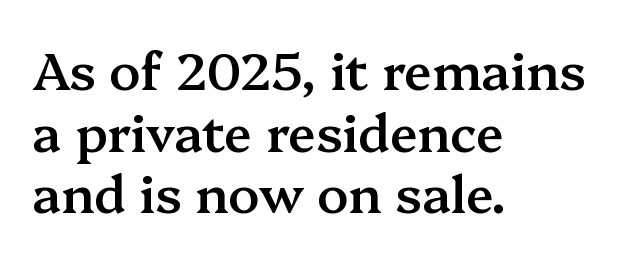
Q: Is the text bold? A: Semi-bold.
Q: Is the text italic (slanted)? A: No, it is upright.
Q: Is the typeface a serif or a sans-serif typeface? A: Serif.
Q: Is the text underlined? A: No.
Q: How is the paragraph aligned? A: Left-aligned.
Q: Is the spacing between letters normal or unusually wide? A: Normal.
Q: Width (condensed, normal, or wide)? A: Normal.
Q: Stroke contrast? A: Medium.
Q: x-height? A: Medium.
Q: Monospaced? A: No.
